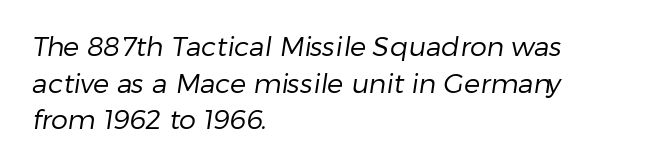
Q: Is the text bold? A: No.
Q: Is the text underlined? A: No.
Q: How is the paragraph aligned? A: Left-aligned.
Q: Is the spacing between letters normal or unusually wide? A: Normal.
Q: Is the spacing between lines tight, normal or loose? A: Normal.
